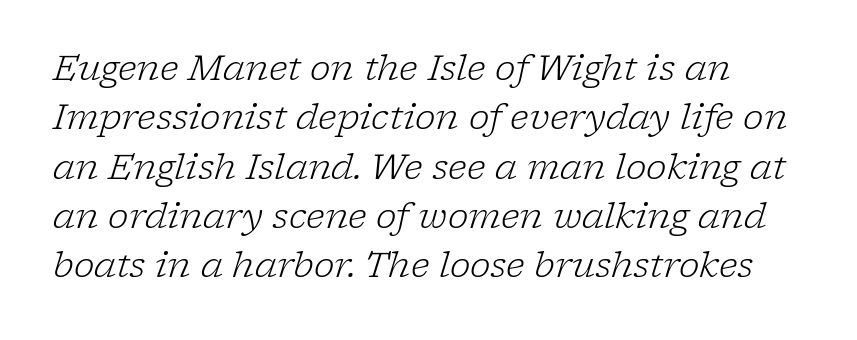
Q: Is the text bold? A: No.
Q: Is the text italic (slanted)? A: Yes, it leans right by about 17 degrees.
Q: Is the typeface a serif or a sans-serif typeface? A: Serif.
Q: Is the text underlined? A: No.
Q: Is the spacing between letters normal or unusually wide? A: Normal.
Q: Is the spacing between lines tight, normal or loose? A: Normal.
Q: Width (condensed, normal, or wide)? A: Normal.
Q: Stroke contrast? A: Low.
Q: x-height? A: Medium.
Q: Monospaced? A: No.
